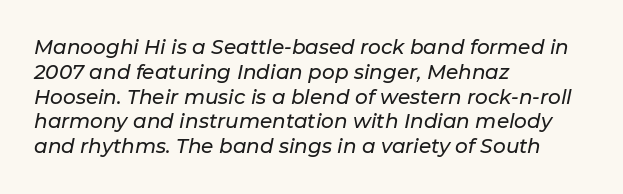
The passage is arranged the way most books set body copy — flush left. The text carries the slant typical of an italic or oblique font. Unmarked baselines from the first word to the last. This rendering leaves character spacing at its baseline value.
